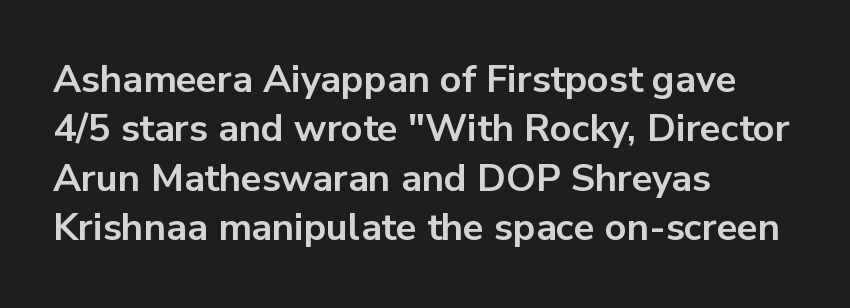
{"serif": "no", "italic": "no", "bold": "yes", "weight": "bold", "width": "normal", "stroke_contrast": "low", "x_height": "medium", "monospaced": "no", "underline": "no", "align": "left", "line_spacing": "normal", "line_spacing_ratio": 1.3, "letter_spacing": "normal", "letter_spacing_em": 0.0, "glyph_px": 38}
